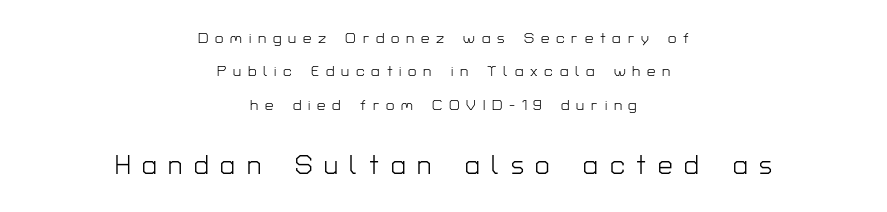
{"italic": "no", "bold": "no", "underline": "no", "align": "center", "line_spacing": "loose", "line_spacing_ratio": 2.23, "letter_spacing": "wide", "letter_spacing_em": 0.45, "larger_block": "second", "size_ratio": 1.73, "glyph_px": 26}
